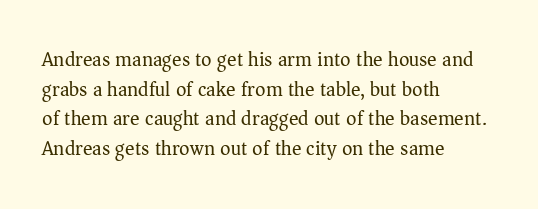
The image shows 20 px text type, upright; set left-aligned, normal line spacing (1.48x), normal letter spacing, not underlined.
